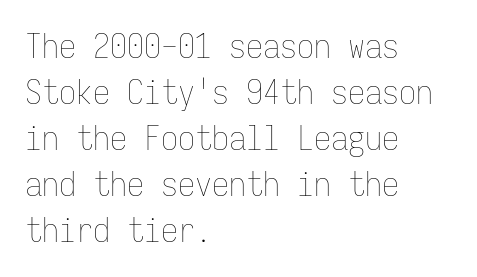
The image shows 34 px thin, condensed type, upright, monospaced; set left-aligned, normal line spacing (1.35x), normal letter spacing, not underlined; low stroke contrast and a medium x-height.
